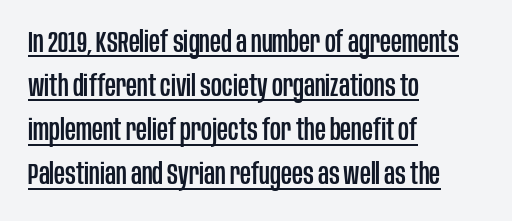
A student would call this left alignment; a typographer would say flush left, rag right. Each line of the rendering has a horizontal stroke beneath the glyphs. Baseline-to-baseline distance is the conventional proportion of letter height. These lines are rendered in a variable-pitch font. The tracking reads as untouched default to a designer's eye. These lines were composed using upright roman letters.
